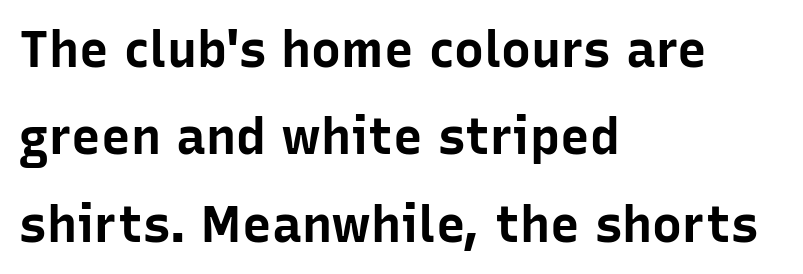
The image shows 50 px bold sans-serif type, upright; set left-aligned, line spacing 1.75x, normal letter spacing, not underlined; low stroke contrast and a medium x-height.
